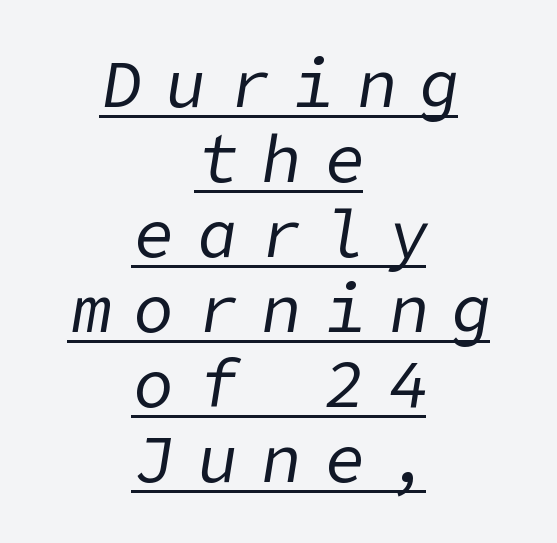
If you drew a line through each stem, it would be angled. Bold? No — there's no thickening of the strokes. Beneath each row of characters lies a ruled line. The passage shown has open, widely tracked lettering throughout. Centered paragraph, ragged on both sides.
